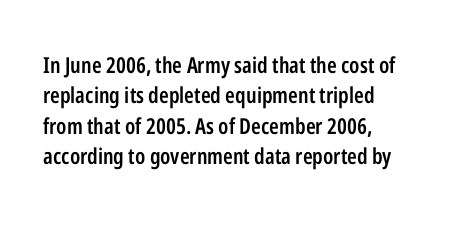
The lines sit at an ordinary, default distance from one another. Letter spacing: default. Check under the words: just untouched page. In terms of weight, the rendering is demibold, just under bold. Short and long lines alike share a common starting point at left. Quick note: not italic, upright.
